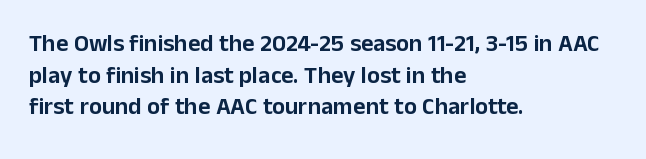
{"italic": "no", "underline": "no", "align": "left", "line_spacing": "normal", "line_spacing_ratio": 1.32, "letter_spacing": "normal", "letter_spacing_em": 0.0, "glyph_px": 24}
